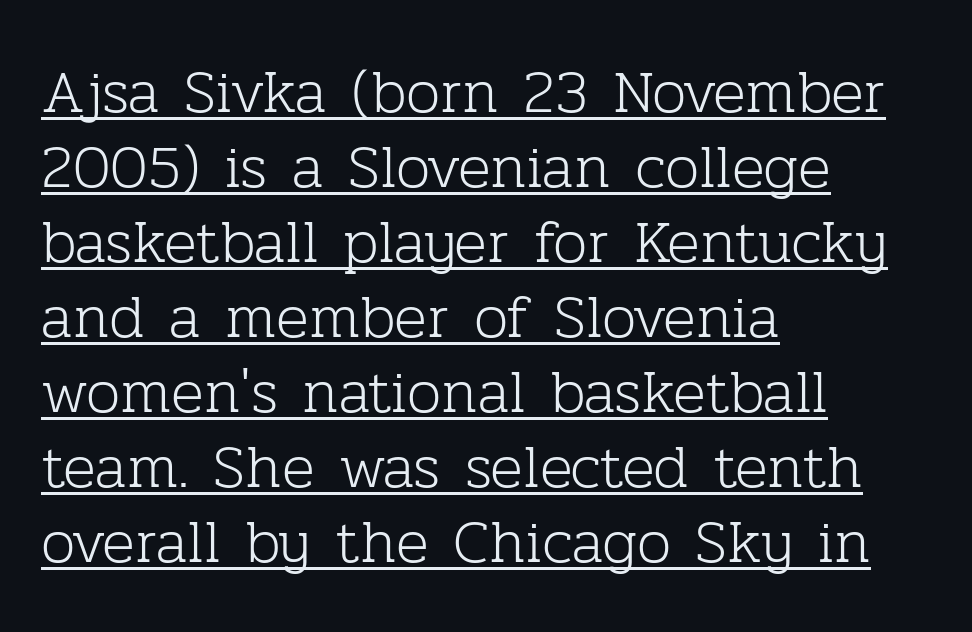
{"serif": "yes", "italic": "no", "bold": "no", "weight": "light", "width": "normal", "stroke_contrast": "low", "x_height": "medium", "monospaced": "no", "underline": "yes", "align": "left", "line_spacing_ratio": 1.23, "letter_spacing": "normal", "letter_spacing_em": 0.0, "glyph_px": 61}
